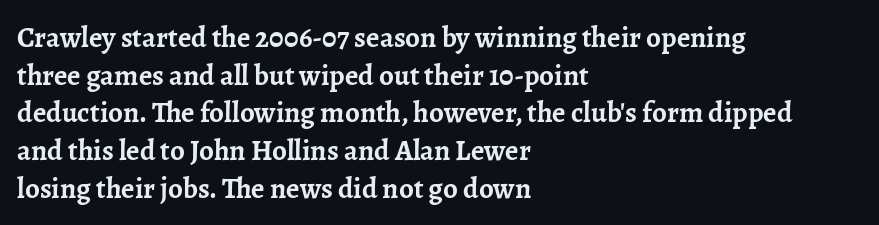
This sample uses a serif face. Spacing verdict: proportional, widths tailored to each character. Rule under the text: the space is simply empty. The vertical gap from one line to the next is medium. How heavy is the stroke? Heavy — this is a bold. Words appear dense and cohesive because spacing is normal.
